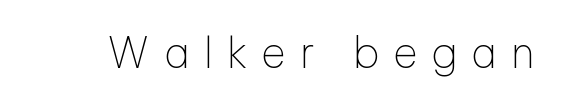
{"serif": "no", "italic": "no", "bold": "no", "weight": "thin", "width": "normal", "stroke_contrast": "low", "x_height": "medium", "monospaced": "no", "underline": "no", "letter_spacing": "wide", "letter_spacing_em": 0.33, "glyph_px": 42}
